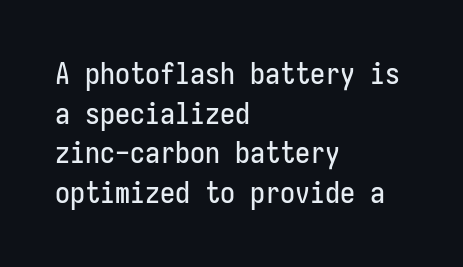
Anything drawn beneath the words? Only blank space. Every row of glyphs begins at an identical x-position on the left. Designer's note — italics off, roman on. What's the leading like? Ordinary, nothing unusual. Does extra space separate the letters? No, they use regular spacing. The text was rendered using a sans face with plain stroke endings.
